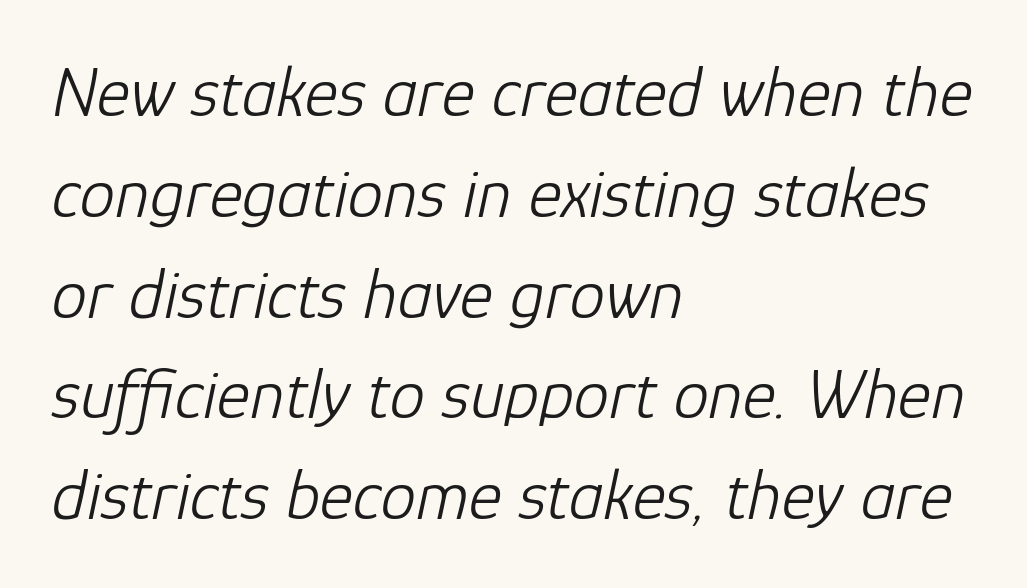
{"italic": "yes", "lean": "right", "slant_degrees": 12, "bold": "no", "weight": "light", "width": "normal", "stroke_contrast": "low", "x_height": "medium", "monospaced": "no", "underline": "no", "align": "left", "line_spacing": "normal", "line_spacing_ratio": 1.42, "letter_spacing": "normal", "letter_spacing_em": 0.0, "glyph_px": 71}
